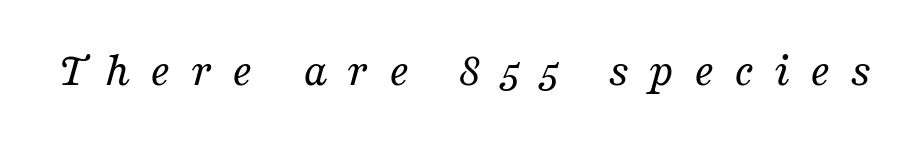
Q: Is the text bold? A: No.
Q: Is the text italic (slanted)? A: Yes, it leans right by about 16 degrees.
Q: Is the typeface a serif or a sans-serif typeface? A: Serif.
Q: Is the text underlined? A: No.
Q: Is the spacing between letters normal or unusually wide? A: Unusually wide.
Q: Width (condensed, normal, or wide)? A: Normal.
Q: Stroke contrast? A: Medium.
Q: x-height? A: Medium.
Q: Monospaced? A: No.
